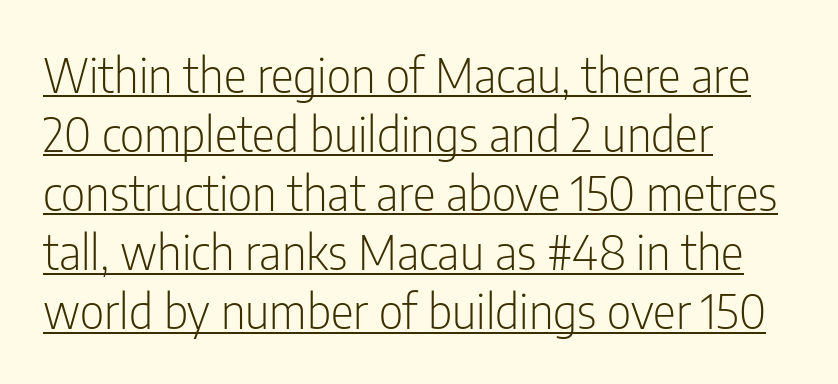
The letters stand straight up with perfectly vertical stems. The letters sit at their default tracking, neither squeezed nor spread. The weight would be labelled regular, book, light, or lighter still. Underlined type.
